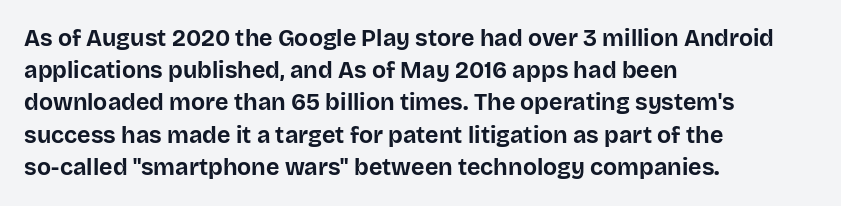
Teacher's note: observe the even left margin — that is flush-left alignment. Tracking here is standard; glyphs follow each other at the usual distance. Horizontal bands of white between lines are of average thickness. Is the type bold? Yes — the strokes are clearly thick and heavy. This is the regular roman posture of the typeface.
